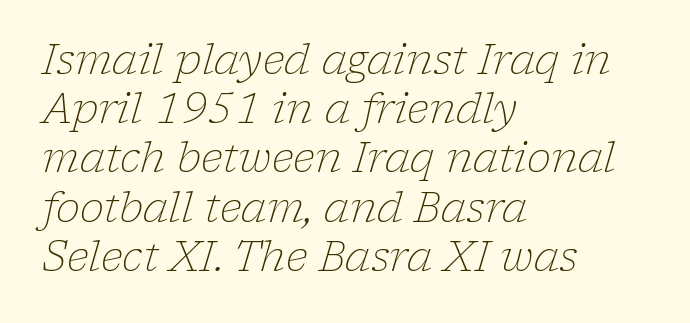
Q: Is the text bold? A: No.
Q: Is the text italic (slanted)? A: Yes, it leans right by about 17 degrees.
Q: Is the typeface a serif or a sans-serif typeface? A: Serif.
Q: Is the text underlined? A: No.
Q: How is the paragraph aligned? A: Left-aligned.
Q: Is the spacing between letters normal or unusually wide? A: Normal.
Q: Width (condensed, normal, or wide)? A: Normal.
Q: Stroke contrast? A: Low.
Q: x-height? A: Medium.
Q: Monospaced? A: No.
